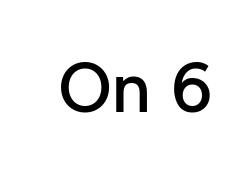
{"serif": "no", "italic": "no", "bold": "semi", "weight": "semibold", "width": "normal", "stroke_contrast": "low", "x_height": "medium", "monospaced": "no", "underline": "no", "letter_spacing": "normal", "letter_spacing_em": 0.0, "glyph_px": 69}
